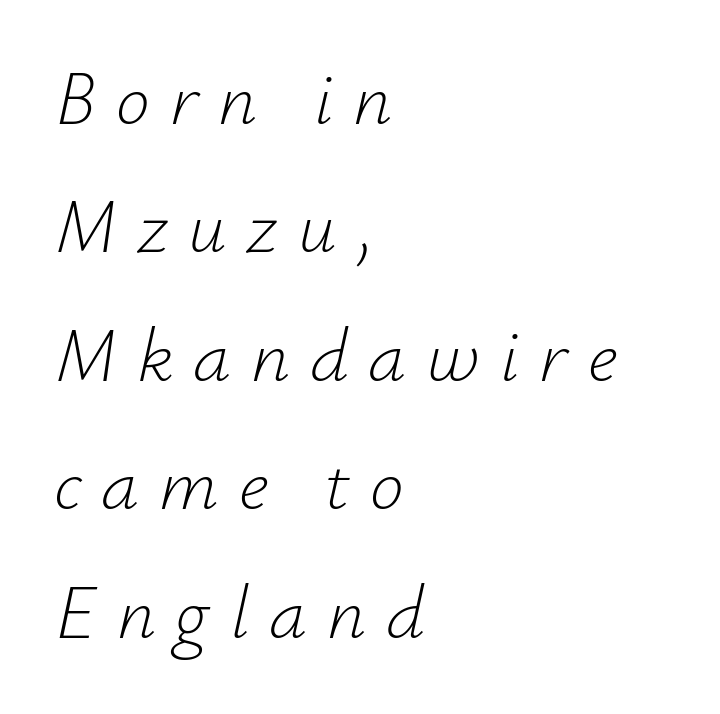
The image shows 76 px light type, italic (leaning right); set left-aligned, normal line spacing (1.69x), unusually wide letter spacing (+0.26 em), not underlined; low stroke contrast and a small x-height.
